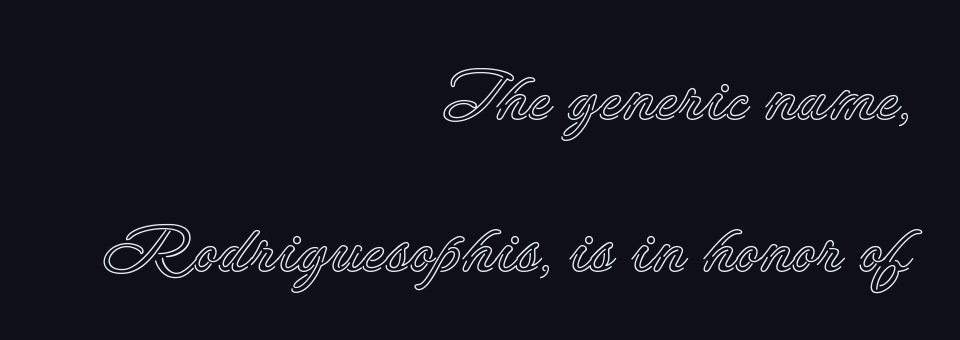
Does the leading feel generous? Absolutely, it's lavish. Underlining? Definitely not there. You could not count columns in this text — the font is proportionally spaced. You could call the tracking neutral — neither tight nor loose.
